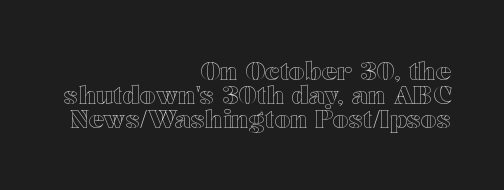
Q: Is the text italic (slanted)? A: No, it is upright.
Q: Is the text underlined? A: No.
Q: How is the paragraph aligned? A: Right-aligned.
Q: Is the spacing between letters normal or unusually wide? A: Normal.
Q: Is the spacing between lines tight, normal or loose? A: Tight.
